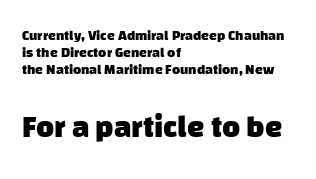
The image shows 31 px heavy sans-serif type; set left-aligned, line spacing 1.22x, normal letter spacing, not underlined; the second (bottom) block is 2.21x larger; low stroke contrast and a large x-height.
